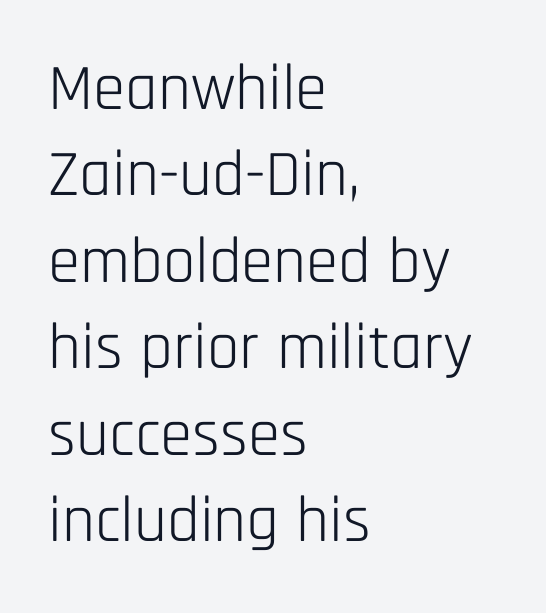
{"serif": "no", "italic": "no", "bold": "no", "weight": "light", "width": "condensed", "stroke_contrast": "low", "x_height": "large", "monospaced": "no", "underline": "no", "align": "left", "line_spacing": "normal", "line_spacing_ratio": 1.33, "letter_spacing": "normal", "letter_spacing_em": 0.0, "glyph_px": 65}
